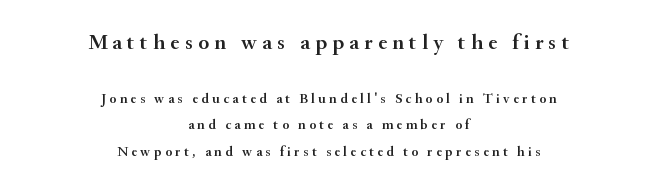
The image shows 22 px text type, upright; set centered, loose line spacing (1.91x), unusually wide letter spacing (+0.24 em), not underlined; the first (top) block is 1.57x larger.
